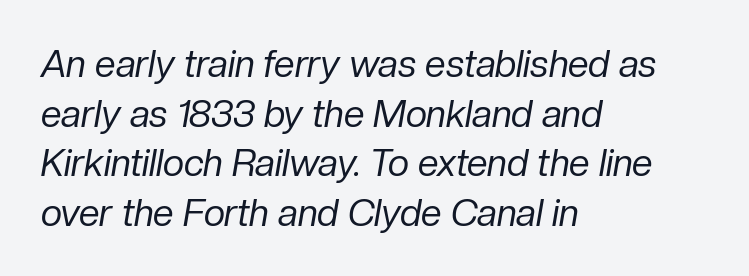
The image shows 37 px regular-weight type, italic (leaning right); set left-aligned, normal line spacing (1.34x), normal letter spacing, not underlined; low stroke contrast and a medium x-height.
